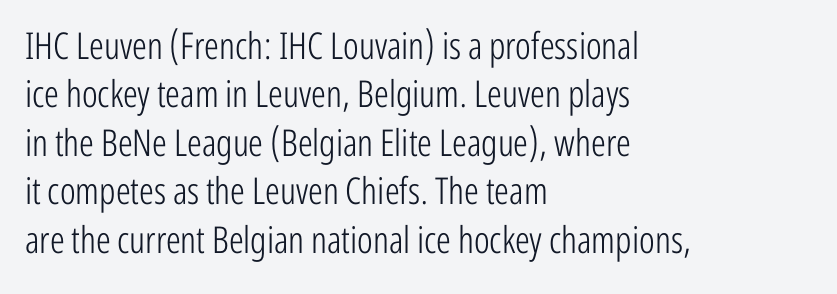
Is there any slant? The stems are plumb. The typesetting does not lean heavy: it is not bold. Decoration check: the copy has no underline. Typographically, this falls in the sans-serif category. In terms of letterspacing, this is plain default setting.
